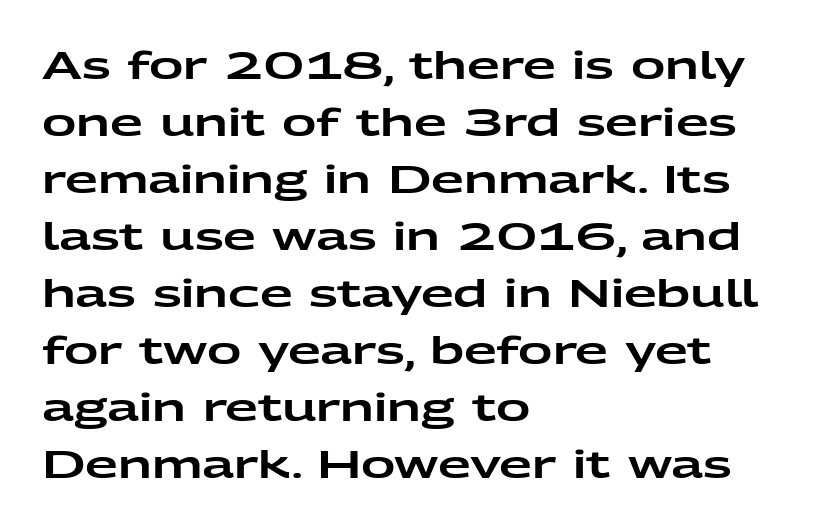
The image shows 38 px wide sans-serif type, upright; set left-aligned, normal line spacing (1.5x), normal letter spacing, not underlined; low stroke contrast and a medium x-height.
